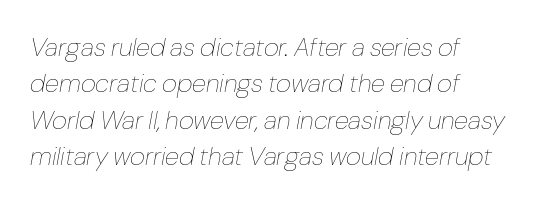
No chunkiness to these letters — they're not bold. Lines of text with bare space underneath. Leftover space on each line is placed entirely after the last word. These lines sit exactly where default settings would place them. The passage shown leans; its letterforms are oblique.
